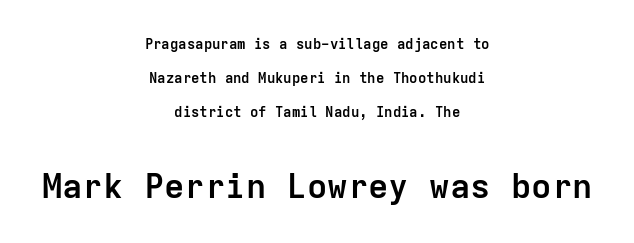
Q: Is the text bold? A: Yes.
Q: Is the text italic (slanted)? A: No, it is upright.
Q: Is the typeface a serif or a sans-serif typeface? A: Sans-serif.
Q: Is the text underlined? A: No.
Q: How is the paragraph aligned? A: Centered.
Q: Is the spacing between letters normal or unusually wide? A: Normal.
Q: Is the spacing between lines tight, normal or loose? A: Loose.
Q: Which block of text is set in a larger size, the first (top) or the second (bottom)? A: The second (bottom) one.
Q: Width (condensed, normal, or wide)? A: Normal.
Q: Stroke contrast? A: Low.
Q: x-height? A: Medium.
Q: Monospaced? A: Yes.
